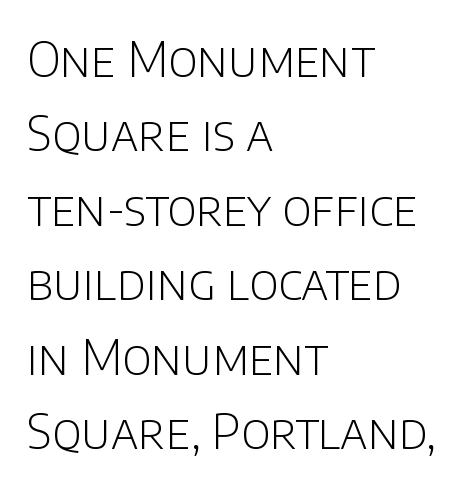
Q: Is the text bold? A: No.
Q: Is the text italic (slanted)? A: No, it is upright.
Q: Is the typeface a serif or a sans-serif typeface? A: Sans-serif.
Q: Is the text underlined? A: No.
Q: How is the paragraph aligned? A: Left-aligned.
Q: Is the spacing between letters normal or unusually wide? A: Normal.
Q: Is the spacing between lines tight, normal or loose? A: Normal.
Q: Width (condensed, normal, or wide)? A: Normal.
Q: Stroke contrast? A: Low.
Q: x-height? A: Large.
Q: Monospaced? A: No.
